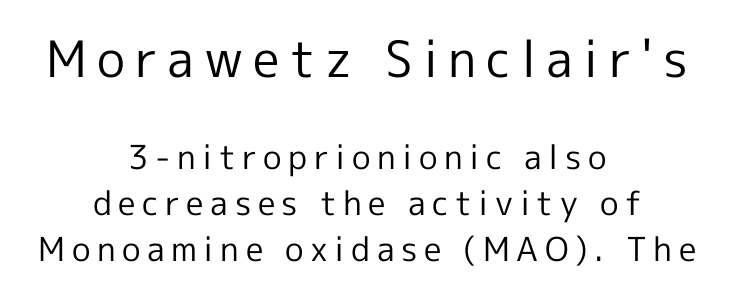
These two chunks differ in scale, with the top chunk taking the larger measure. Vertical stems look standard width or narrower in stroke. Spacing verdict: proportional, widths tailored to each character. No feet cap the strokes, marking this as sans-serif type. Line starts and ends both wander, symmetrically. Anything drawn beneath the words? Only blank space.
